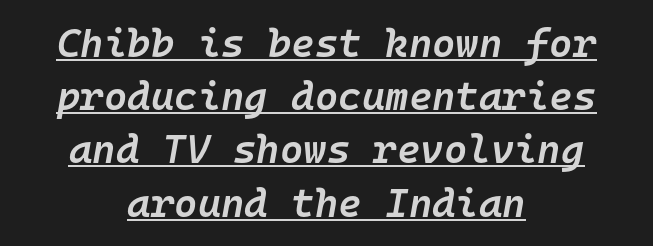
Q: Is the text bold? A: Semi-bold.
Q: Is the text italic (slanted)? A: Yes, it leans right by about 10 degrees.
Q: Is the text underlined? A: Yes.
Q: How is the paragraph aligned? A: Centered.
Q: Is the spacing between letters normal or unusually wide? A: Normal.
Q: Is the spacing between lines tight, normal or loose? A: Normal.
Q: Width (condensed, normal, or wide)? A: Normal.
Q: Stroke contrast? A: Low.
Q: x-height? A: Medium.
Q: Monospaced? A: Yes.
